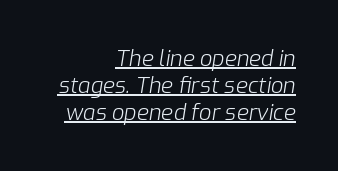
{"italic": "yes", "lean": "right", "slant_degrees": 9, "bold": "no", "underline": "yes", "align": "right", "line_spacing_ratio": 1.22, "letter_spacing": "normal", "letter_spacing_em": 0.0, "glyph_px": 22}
